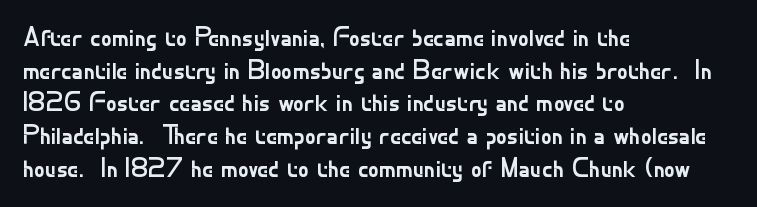
{"italic": "no", "bold": "no", "underline": "no", "align": "left", "line_spacing_ratio": 1.21, "letter_spacing": "normal", "letter_spacing_em": 0.0, "glyph_px": 27}
